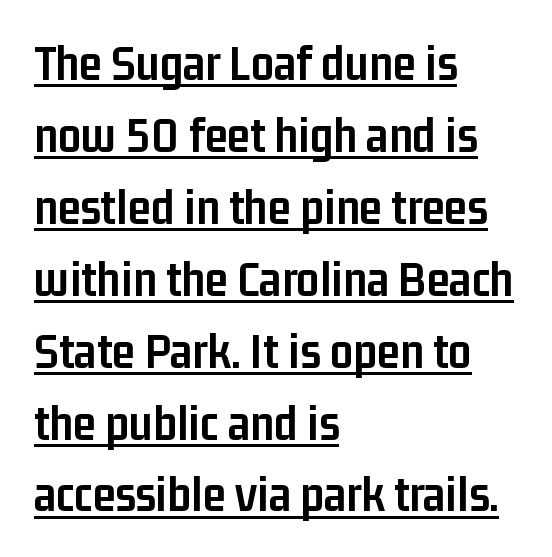
{"serif": "no", "italic": "no", "bold": "yes", "weight": "semibold", "width": "condensed", "stroke_contrast": "low", "x_height": "medium", "monospaced": "no", "underline": "yes", "align": "left", "line_spacing": "normal", "line_spacing_ratio": 1.41, "letter_spacing": "normal", "letter_spacing_em": 0.0, "glyph_px": 51}
